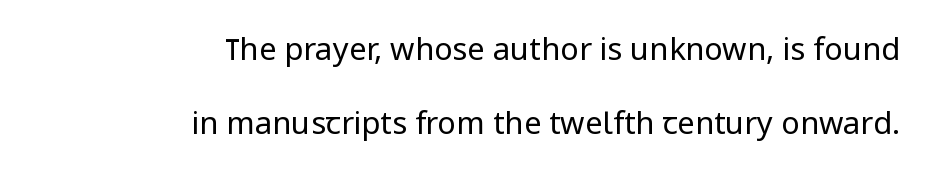
Here the designer chose a conventional face with non-uniform glyph widths. Teacher's note: observe the even right margin — that is flush-right alignment. The space directly below the letters is spotless. Every stem runs plumb, perpendicular to the baseline. Unlike a traditional serif, this face leaves its strokes unadorned. The block of text is sparse from top to bottom, with ample space between rows.
